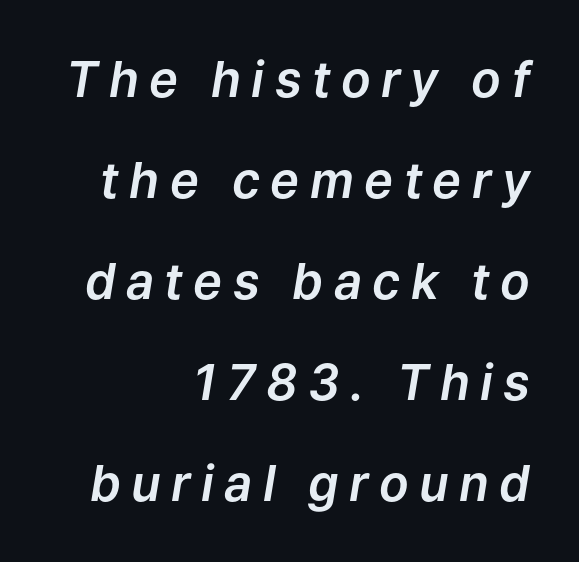
The image shows 49 px text type, italic (leaning right); set right-aligned, loose line spacing (2.06x), unusually wide letter spacing (+0.21 em), not underlined; low stroke contrast and a medium x-height.
